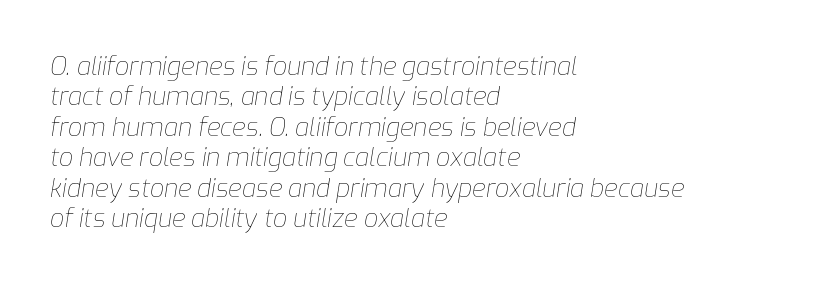
{"italic": "yes", "lean": "right", "slant_degrees": 9, "bold": "no", "underline": "no", "align": "left", "line_spacing_ratio": 1.22, "letter_spacing": "normal", "letter_spacing_em": 0.0, "glyph_px": 25}
